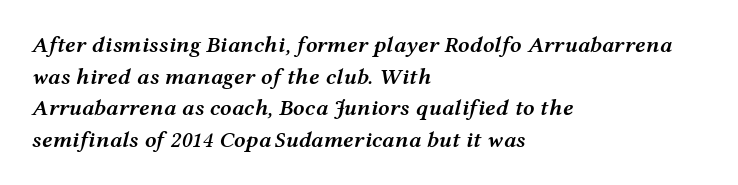
{"italic": "yes", "lean": "right", "slant_degrees": 12, "bold": "semi", "underline": "no", "align": "left", "line_spacing": "normal", "line_spacing_ratio": 1.38, "letter_spacing": "normal", "letter_spacing_em": 0.0, "glyph_px": 23}
